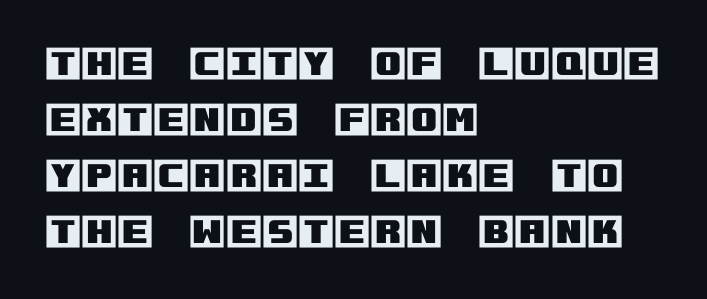
The letters stand straight up with perfectly vertical stems. Check the space under the baseline: it is left empty. Normally led — the rows are evenly, conventionally spaced. Each line starts at the same left margin while the right side varies.
